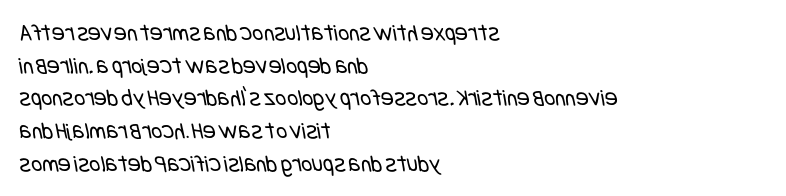
On a weight scale, this lands at 450 or below. The type is set solid horizontally, with unmodified tracking. Every row of glyphs begins at an identical x-position on the left. This rendering features lettering with no underline.
